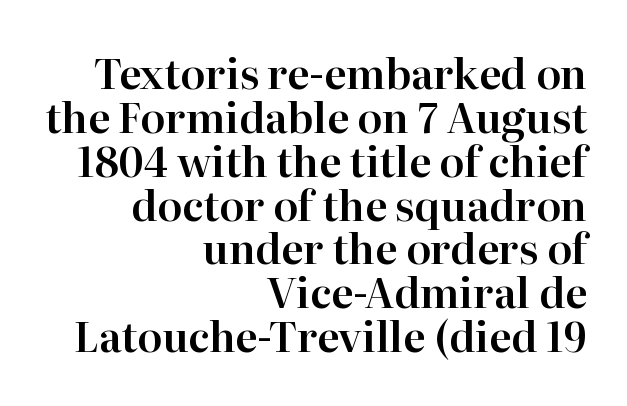
Q: Is the text italic (slanted)? A: No, it is upright.
Q: Is the typeface a serif or a sans-serif typeface? A: Serif.
Q: Is the text underlined? A: No.
Q: How is the paragraph aligned? A: Right-aligned.
Q: Is the spacing between letters normal or unusually wide? A: Normal.
Q: Is the spacing between lines tight, normal or loose? A: Tight.
Q: Width (condensed, normal, or wide)? A: Normal.
Q: Stroke contrast? A: High.
Q: x-height? A: Medium.
Q: Monospaced? A: No.
